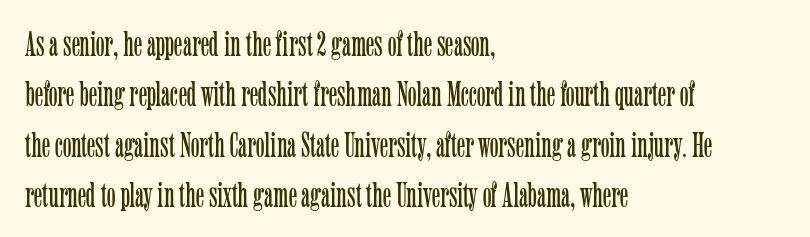
{"serif": "yes", "italic": "no", "bold": "no", "weight": "light", "width": "condensed", "stroke_contrast": "low", "x_height": "medium", "monospaced": "no", "underline": "no", "align": "left", "line_spacing": "normal", "line_spacing_ratio": 1.4, "letter_spacing": "normal", "letter_spacing_em": 0.0, "glyph_px": 36}
